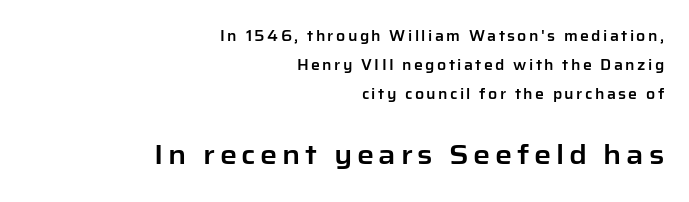
The image shows 27 px text type, upright; set right-aligned, loose line spacing (2.06x), not underlined; the second (bottom) block is 1.93x larger.
